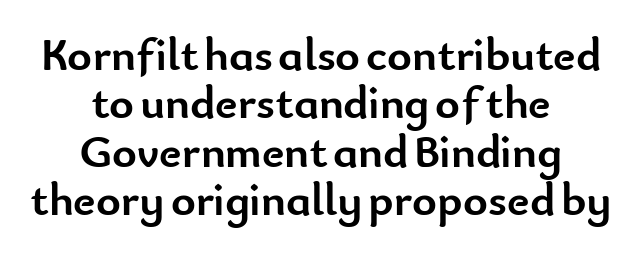
A student would call this center alignment; a typographer would say set centered. Look at the bottom of the vertical strokes: they stop flat, with no serifs. You could call the tracking neutral — neither tight nor loose. Notice how thick the strokes are: this is what a full bold looks like. Students, observe: this is what under-led, compact text looks like. Think of a printed novel: that variable character pitch is what you see here.
